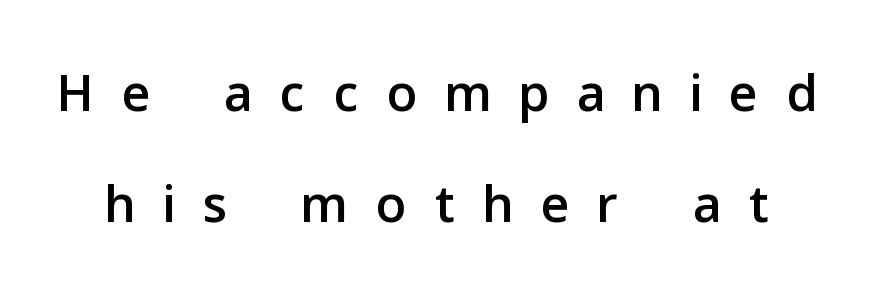
These lines were composed using upright roman letters. The text was rendered using a sans face with plain stroke endings. What stands out about the letter spacing? Its width — letters are far apart. These lines are rendered in a variable-pitch font.
